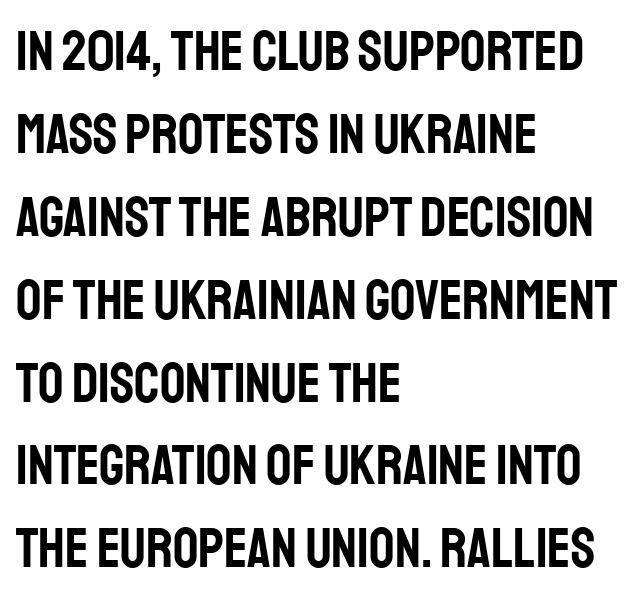
{"serif": "no", "italic": "no", "width": "condensed", "stroke_contrast": "low", "x_height": "large", "monospaced": "no", "underline": "no", "align": "left", "line_spacing": "normal", "line_spacing_ratio": 1.48, "letter_spacing": "normal", "letter_spacing_em": 0.0, "glyph_px": 56}
